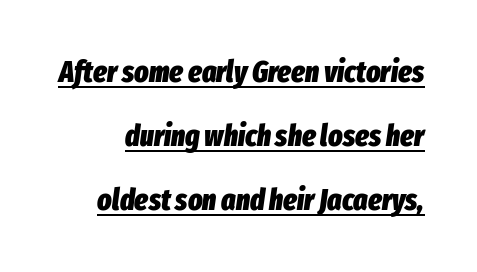
The lines are spread far apart with generous leading. Tracking here is standard; glyphs follow each other at the usual distance. Proportional: the letters do not fall into vertical columns. The specimen reads as italic at a glance. You'd pick this weight for a headline — it's a proper bold.
